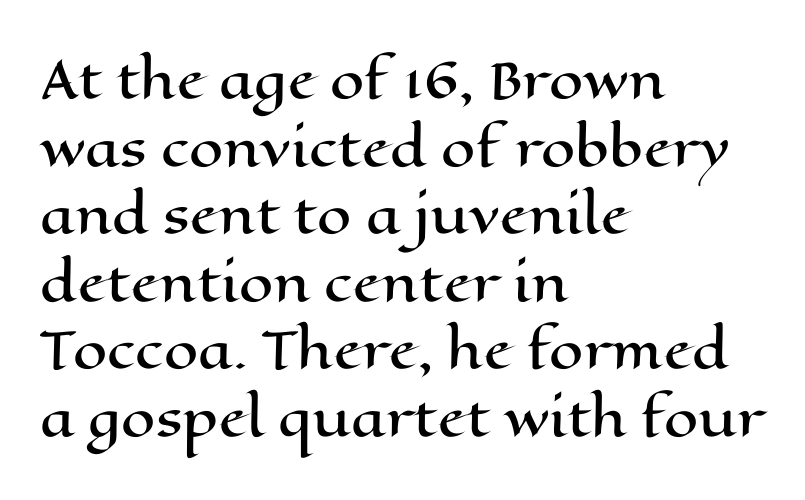
Q: Is the text italic (slanted)? A: No, it is upright.
Q: Is the text underlined? A: No.
Q: How is the paragraph aligned? A: Left-aligned.
Q: Is the spacing between letters normal or unusually wide? A: Normal.
Q: Is the spacing between lines tight, normal or loose? A: Normal.
Q: Width (condensed, normal, or wide)? A: Wide.
Q: Stroke contrast? A: High.
Q: x-height? A: Medium.
Q: Monospaced? A: No.
